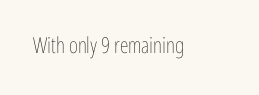
Q: Is the text bold? A: No.
Q: Is the text italic (slanted)? A: No, it is upright.
Q: Is the text underlined? A: No.
Q: Is the spacing between letters normal or unusually wide? A: Normal.
